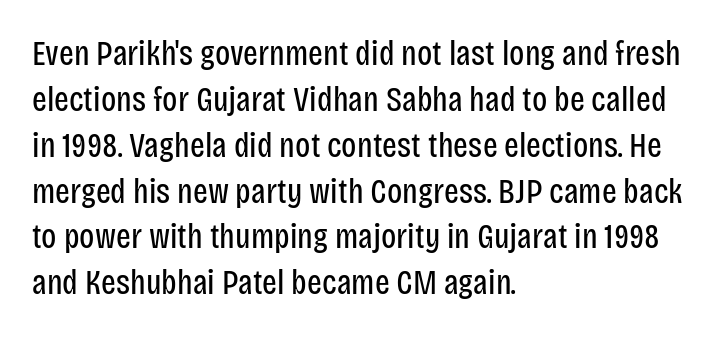
The image shows 35 px regular-weight, condensed sans-serif type, upright; set left-aligned, normal line spacing (1.31x), normal letter spacing, not underlined; low stroke contrast and a large x-height.
